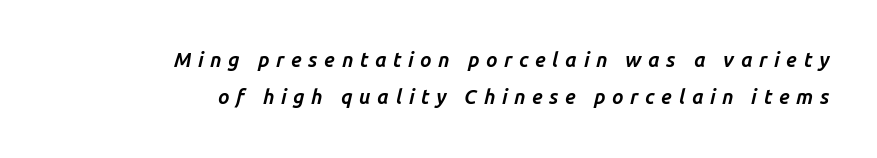
The image shows 20 px bold type, italic (leaning right); set right-aligned, line spacing 1.84x, unusually wide letter spacing (+0.33 em), not underlined.
